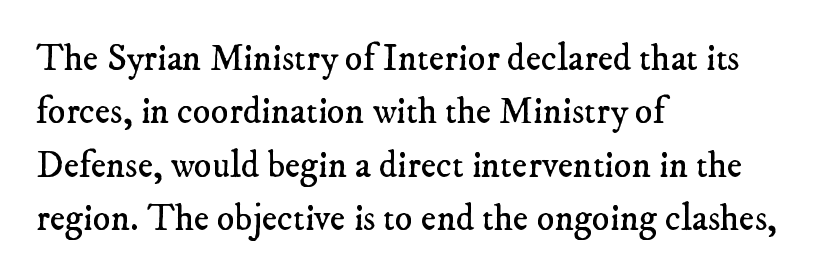
The image shows 37 px regular-weight serif type; set left-aligned, normal line spacing (1.44x), normal letter spacing, not underlined; low stroke contrast and a small x-height.
